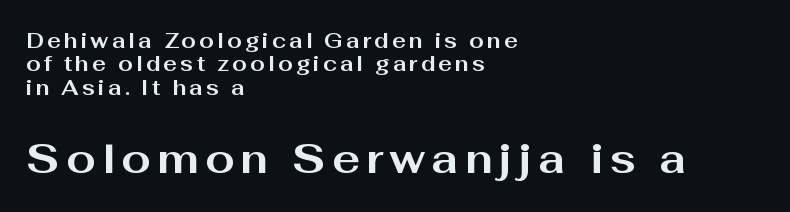
If you measured baseline to baseline, you'd find a short distance. Note: no serifs on the glyphs. Larger block? The one below; the one above is distinctly smaller. Descenders hang freely into open space. The rendering uses natural spacing where letterforms have individual widths.
